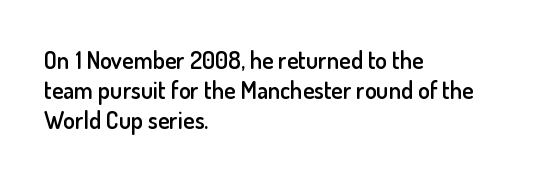
Q: Is the text bold? A: Semi-bold.
Q: Is the text italic (slanted)? A: No, it is upright.
Q: Is the text underlined? A: No.
Q: How is the paragraph aligned? A: Left-aligned.
Q: Is the spacing between letters normal or unusually wide? A: Normal.
Q: Is the spacing between lines tight, normal or loose? A: Normal.
